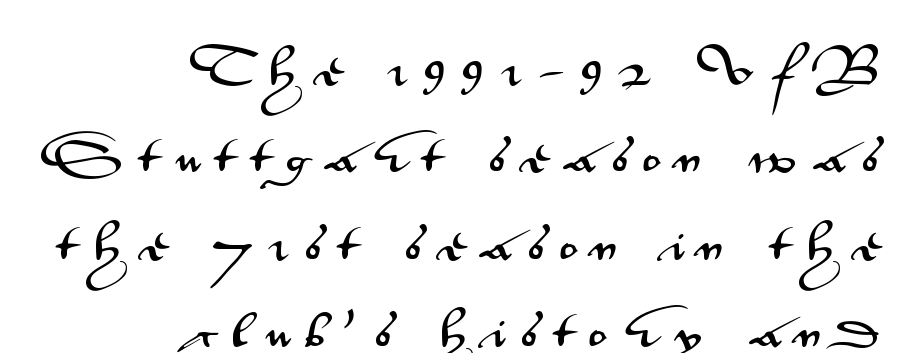
A typesetter would label this face a sans. The space between consecutive lines is lavish. Looks like regular typesetting: each glyph gets only the width it needs. Short note: letters widely spaced. The space beneath each line is pristine and unruled.
